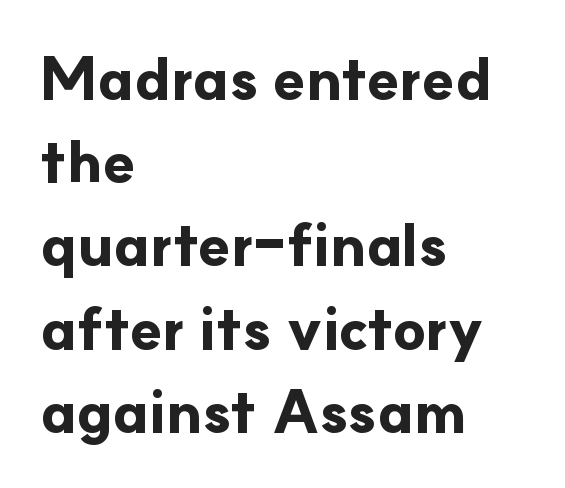
The image shows 59 px bold sans-serif type, upright; set left-aligned, normal line spacing (1.41x), normal letter spacing, not underlined; low stroke contrast and a small x-height.
